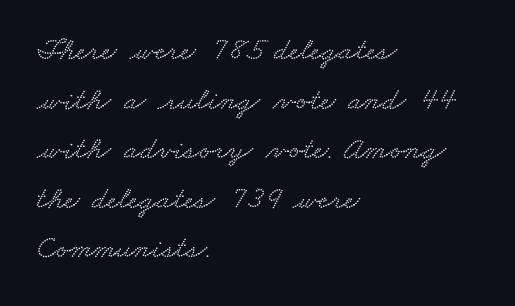
Lines of text with bare space underneath. Spacing between characters is what you'd get straight out of the box. The passage shown stacks its lines at a standard gap. In CSS terms this would be text-align: left. A typesetter would call this proportional, since set widths differ per character.
